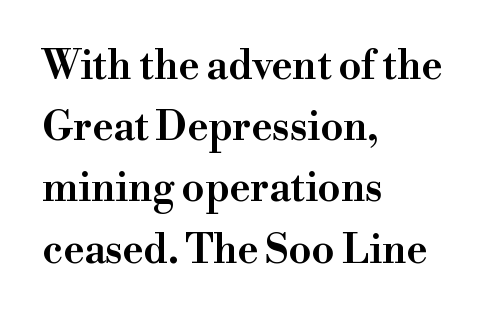
The image shows 40 px wide serif type, upright; set left-aligned, normal line spacing (1.53x), normal letter spacing, not underlined; high stroke contrast and a small x-height.
